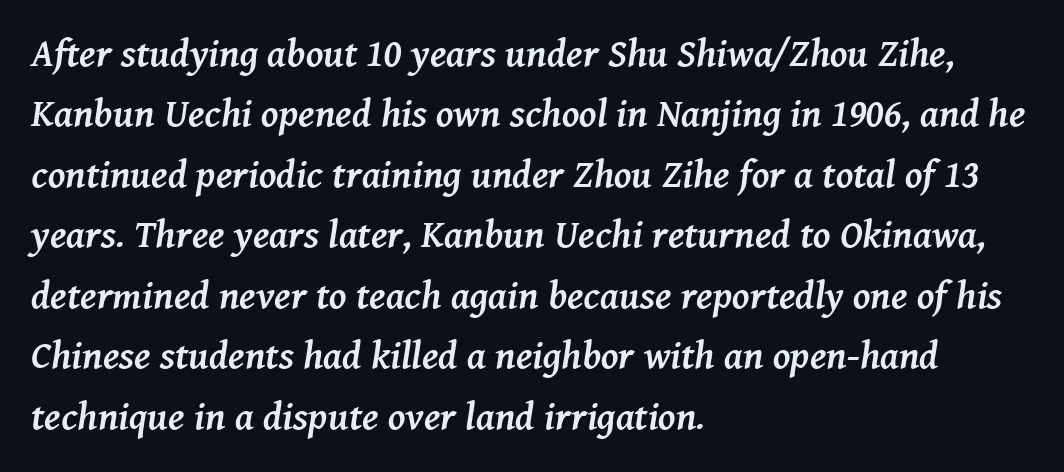
Does the leading feel generous? No, just average. A classic flush-left, rag-right setting is used for this passage. Look at the tracking — it's just the regular setting, nothing added. This sample uses a serif face.
